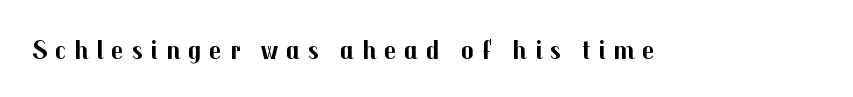
The image shows 27 px bold type, upright; set unusually wide letter spacing (+0.29 em), not underlined.
